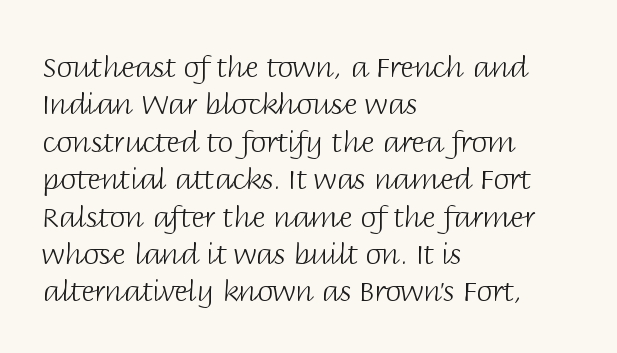
Underlining? Definitely not there. No letter is thick-stroked: the sample isn't bold. Reading down the column, the eye jumps a familiar distance to each next line. The rendering keeps characters at their native spacing. The letters advance in unequal steps, a hallmark of proportional type. The passage is arranged the way most books set body copy — flush left.
